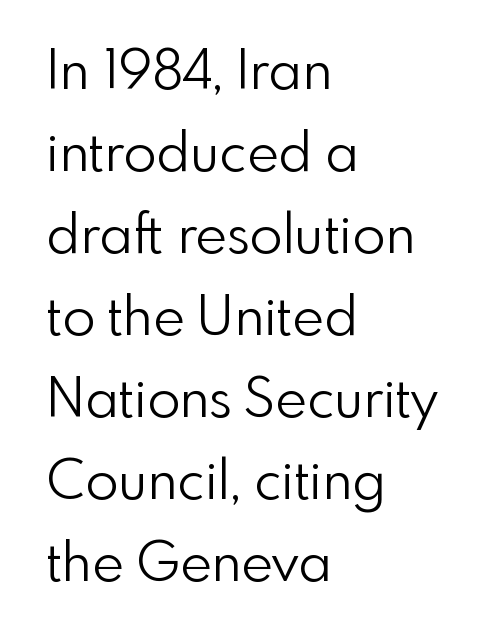
The image shows 54 px light sans-serif type, upright; set left-aligned, normal line spacing (1.52x), normal letter spacing, not underlined; low stroke contrast and a small x-height.
